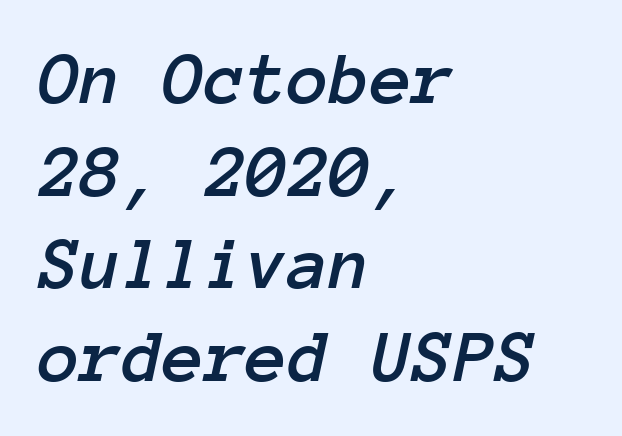
Q: Is the text italic (slanted)? A: Yes, it leans right by about 12 degrees.
Q: Is the text underlined? A: No.
Q: How is the paragraph aligned? A: Left-aligned.
Q: Is the spacing between letters normal or unusually wide? A: Normal.
Q: Width (condensed, normal, or wide)? A: Normal.
Q: Stroke contrast? A: Low.
Q: x-height? A: Medium.
Q: Monospaced? A: Yes.
